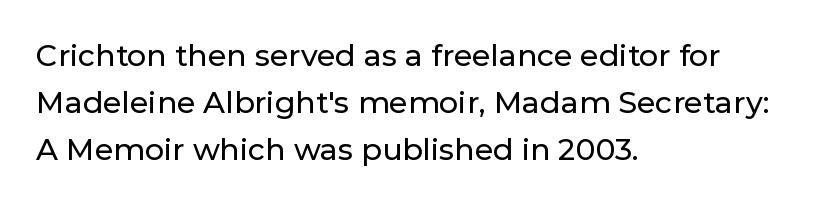
Vertical strokes here are truly vertical. The letters carry no serifs — their stems end cleanly without finishing strokes. Note the varied advance widths — an 'i' is clearly narrower than an 'm'. Is there much room between lines? A standard amount, neither cramped nor airy. The passage shown is not underscored anywhere.
